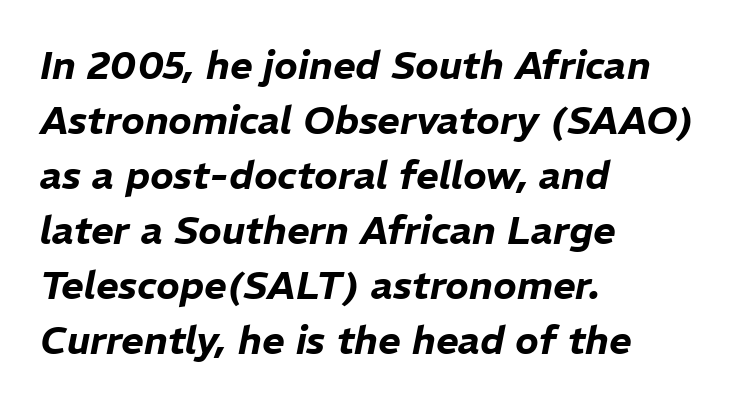
The image shows 39 px text type, italic (leaning right); set left-aligned, normal line spacing (1.41x), normal letter spacing, not underlined; low stroke contrast and a medium x-height.
